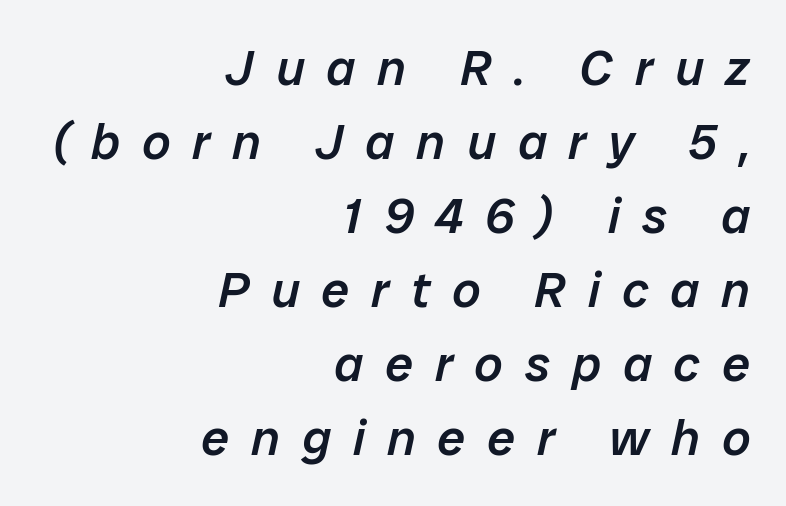
Descenders hang freely into open space. This is the in-between weight designers call semibold or demi. The compositor pushed each line to the right boundary. You can tell it's italic because the verticals aren't actually vertical. The letterforms stand isolated, each surrounded by extra space.
